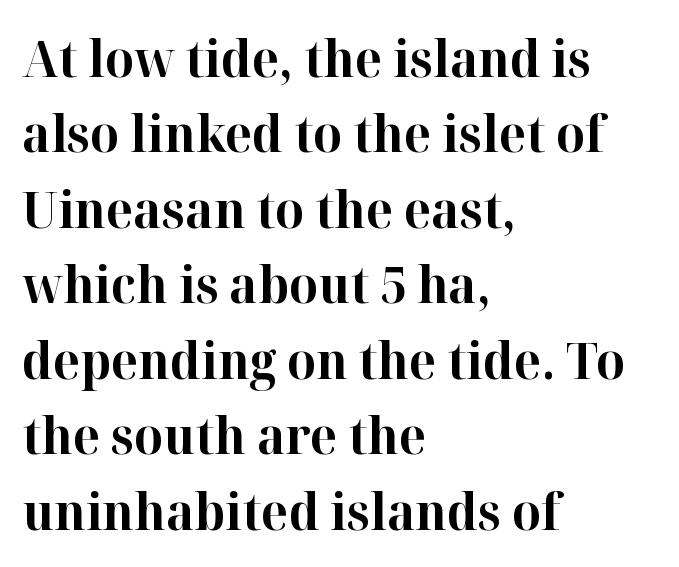
Compared with typical paragraphs, the rows here are spaced about the same. Here the designer chose a conventional face with non-uniform glyph widths. Honestly, there is no underline to notice here at all. The face used here is rendered with its standard letterfit. The typesetter chose a ragged-right arrangement here. Each letter's strokes conclude with small projecting serifs.
